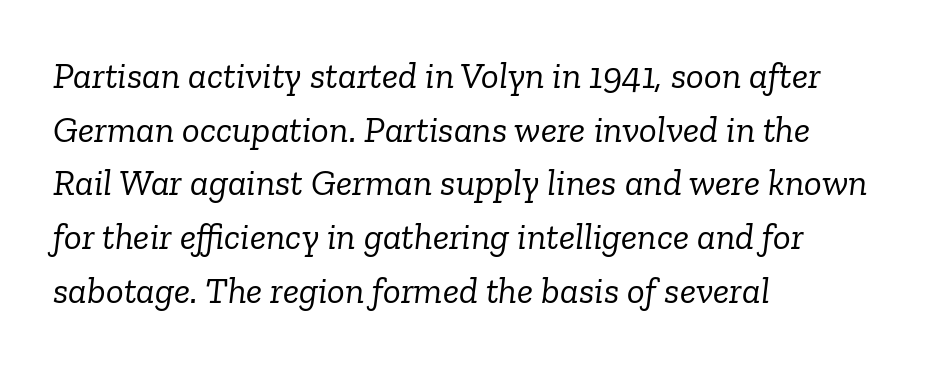
The image shows 37 px light serif type, italic (leaning right); set left-aligned, normal line spacing (1.45x), normal letter spacing, not underlined; low stroke contrast and a medium x-height.
